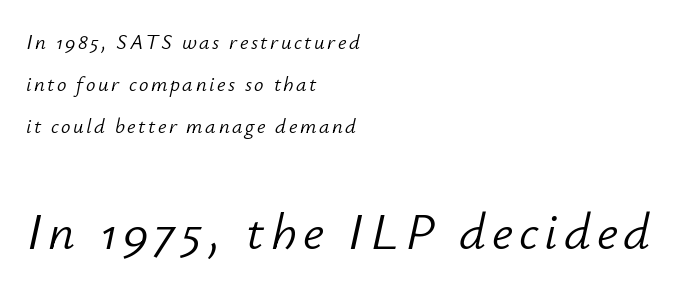
Tall strokes in this sample are angled rather than plumb. This sample has the flowing, uneven cadence of proportional lettering. The weight would be labelled regular, book, light, or lighter still. Type size steps up from the first block to the second. Compared with typical paragraphs, the rows here are farther apart. Teacher's note: observe the even left margin — that is flush-left alignment.
